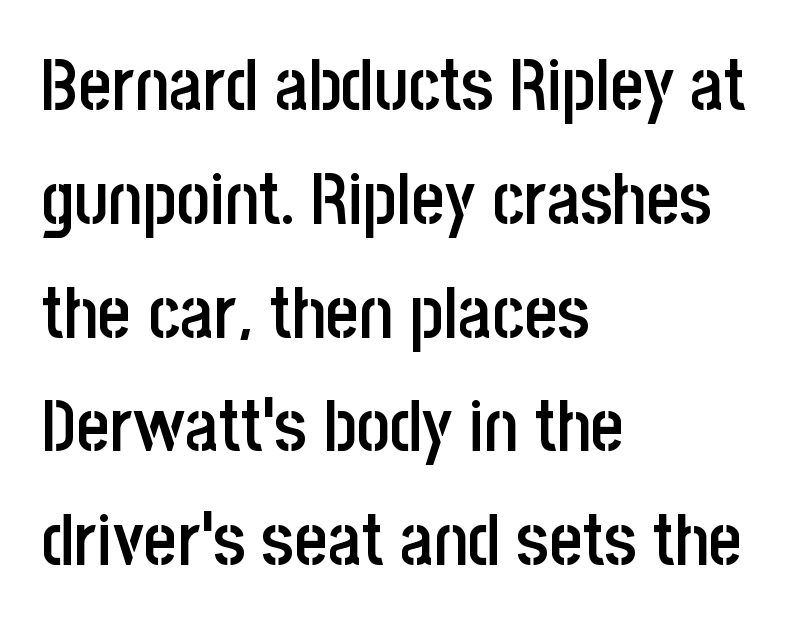
Q: Is the text bold? A: Semi-bold.
Q: Is the text italic (slanted)? A: No, it is upright.
Q: Is the typeface a serif or a sans-serif typeface? A: Sans-serif.
Q: Is the text underlined? A: No.
Q: How is the paragraph aligned? A: Left-aligned.
Q: Is the spacing between letters normal or unusually wide? A: Normal.
Q: Is the spacing between lines tight, normal or loose? A: Normal.
Q: Width (condensed, normal, or wide)? A: Condensed.
Q: Stroke contrast? A: Low.
Q: x-height? A: Large.
Q: Monospaced? A: No.
